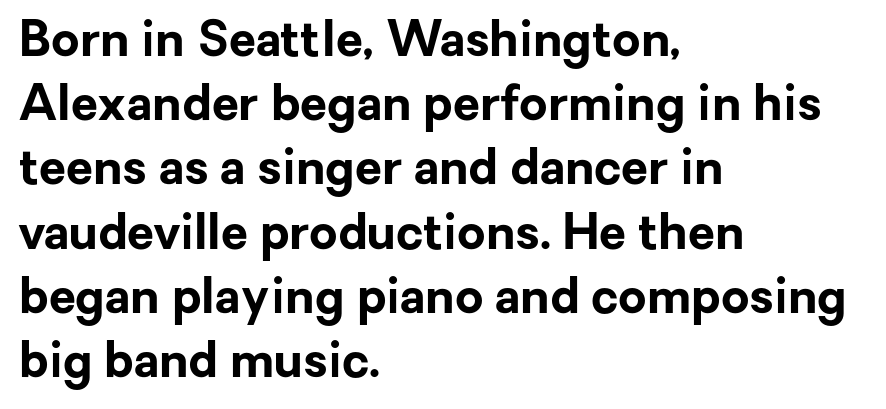
The image shows 49 px bold sans-serif type, upright; set left-aligned, normal line spacing (1.31x), normal letter spacing, not underlined; low stroke contrast and a medium x-height.
